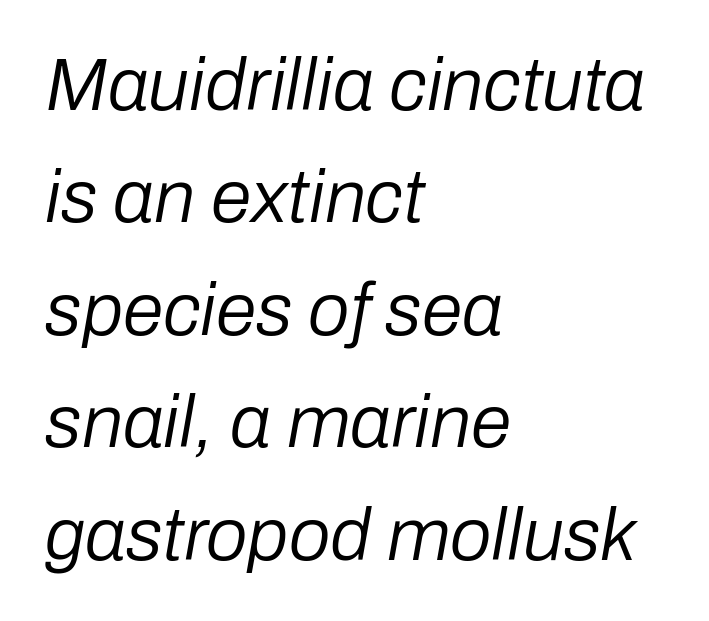
Q: Is the text bold? A: No.
Q: Is the text italic (slanted)? A: Yes, it leans right by about 10 degrees.
Q: Is the text underlined? A: No.
Q: How is the paragraph aligned? A: Left-aligned.
Q: Is the spacing between letters normal or unusually wide? A: Normal.
Q: Is the spacing between lines tight, normal or loose? A: Normal.
Q: Width (condensed, normal, or wide)? A: Normal.
Q: Stroke contrast? A: Low.
Q: x-height? A: Medium.
Q: Monospaced? A: No.
